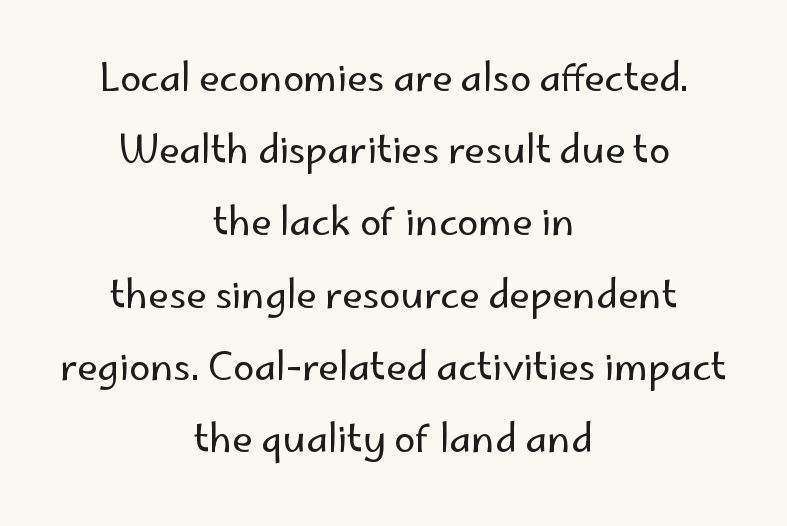
The image shows 38 px regular-weight sans-serif type, upright; set centered, loose line spacing (1.9x), normal letter spacing, not underlined; low stroke contrast and a small x-height.
